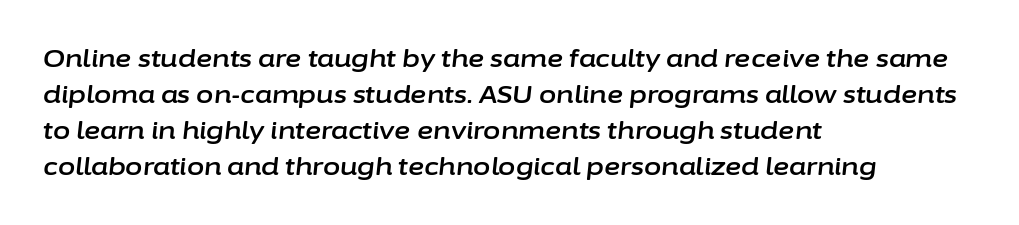
The image shows 25 px text type, italic (leaning right); set left-aligned, normal line spacing (1.44x), normal letter spacing, not underlined.
